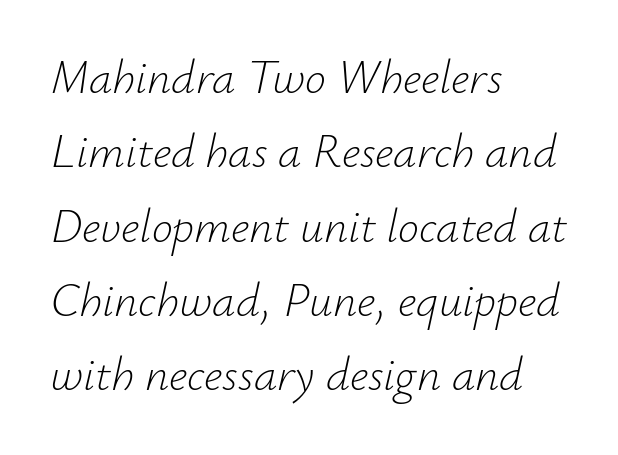
Each letter keeps its own natural width here, so spacing adapts to shape. This block has exactly the height ordinary leading produces. This is oblique type, the kind used for emphasis or titles. The foot of each line stays bare and open. One-word summary of the alignment: left.
